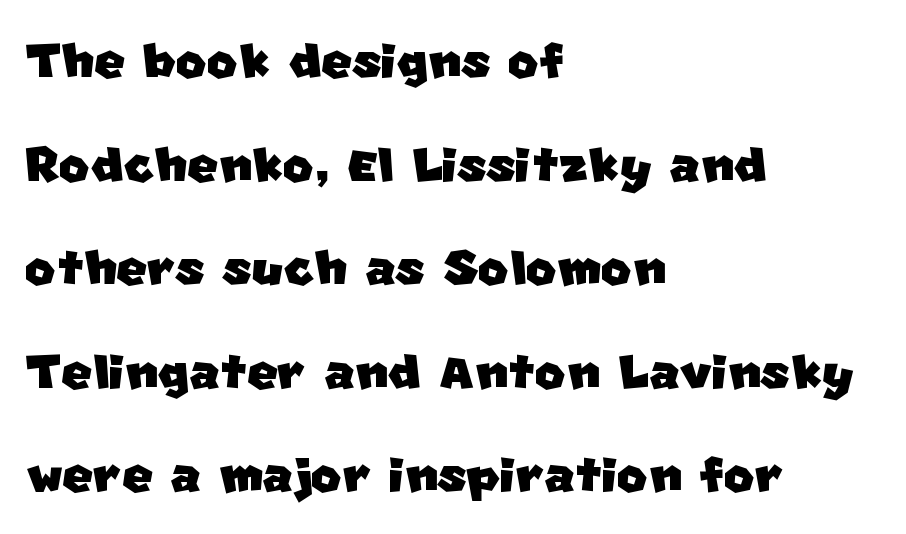
Here the designer chose a conventional face with non-uniform glyph widths. The glyphs in this specimen are sans serif. Each line starts at the same left margin while the right side varies. This sample uses plain, unmodified letter spacing. The specimen omits any rule beneath the text block's lines.
